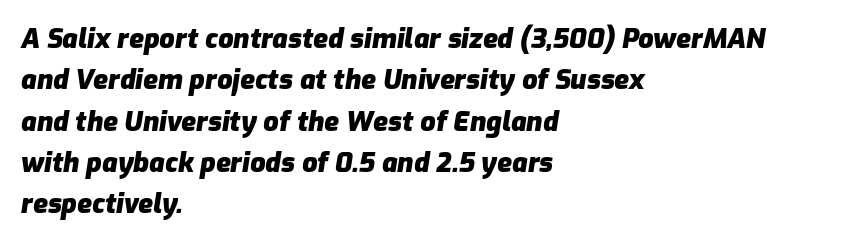
Set as a true bold cut, around the 700 mark. The designer left line spacing at the default. Visually the block forms a straight wall on the left and a jagged coastline on the right. Compared with typical body copy, the letter spacing here is the same. A bare baseline throughout the passage.
